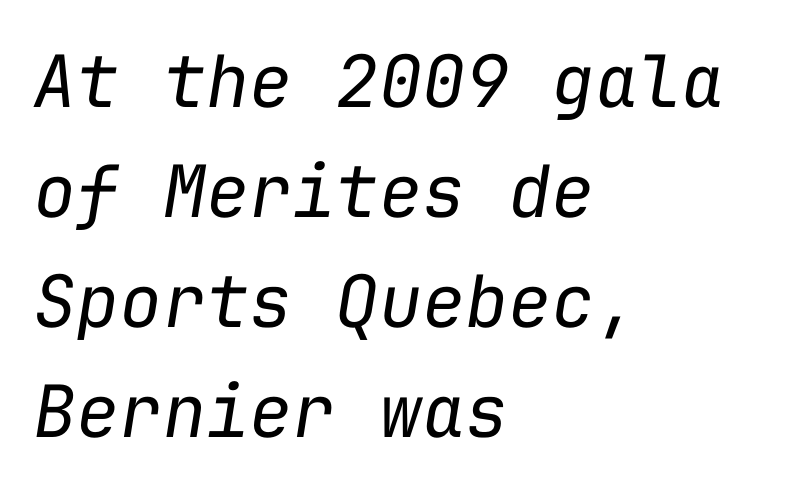
{"italic": "yes", "lean": "right", "slant_degrees": 9, "bold": "no", "weight": "regular", "width": "normal", "stroke_contrast": "low", "x_height": "medium", "monospaced": "yes", "underline": "no", "align": "left", "line_spacing": "normal", "line_spacing_ratio": 1.53, "letter_spacing": "normal", "letter_spacing_em": 0.0, "glyph_px": 72}
